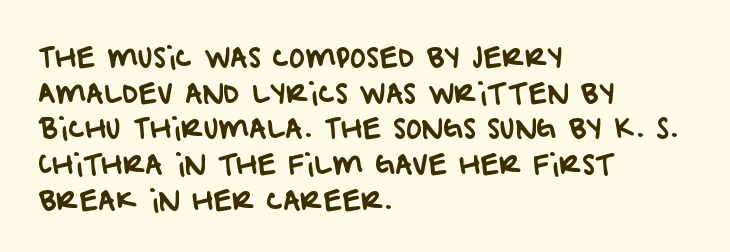
The image shows 27 px text type; set left-aligned, normal line spacing (1.32x), normal letter spacing, not underlined.
